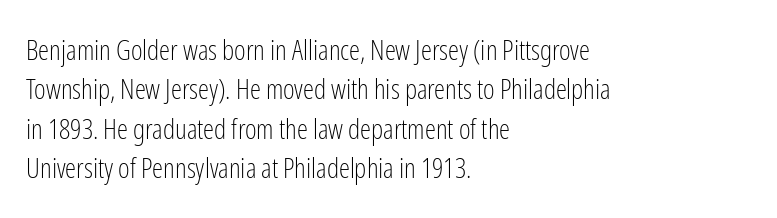
{"serif": "no", "italic": "no", "bold": "no", "weight": "light", "width": "condensed", "stroke_contrast": "low", "x_height": "medium", "monospaced": "no", "underline": "no", "align": "left", "line_spacing": "normal", "line_spacing_ratio": 1.41, "letter_spacing": "normal", "letter_spacing_em": 0.0, "glyph_px": 28}
